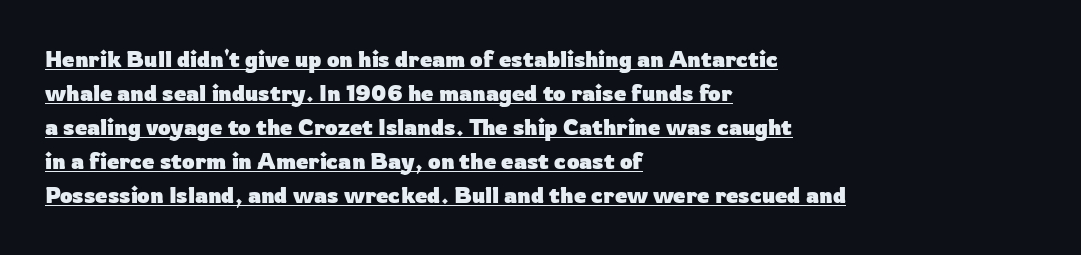
Leading matches the norm, producing a regular column. Each line of the rendering has a horizontal stroke beneath the glyphs. The tracking reads as untouched default to a designer's eye. A full-strength bold gives these letters their thick strokes. These lines were composed using upright roman letters. The paragraph has a hard left edge and a soft right edge.
